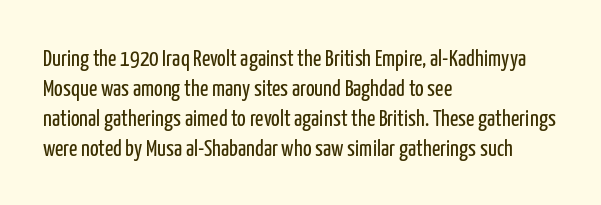
{"italic": "no", "bold": "no", "underline": "no", "align": "left", "line_spacing": "normal", "line_spacing_ratio": 1.31, "letter_spacing": "normal", "letter_spacing_em": 0.0, "glyph_px": 23}
